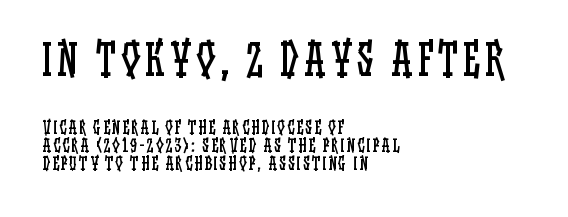
Rendered with straight, roman letterforms. Larger block? The one above; the one below is distinctly smaller. The passage shown is not underscored anywhere. One-word summary of the alignment: left.
